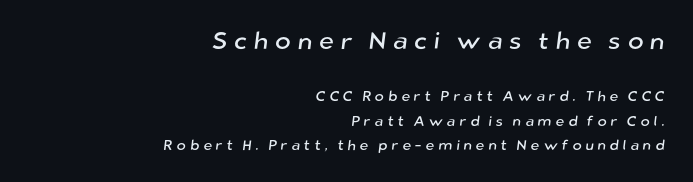
Q: Is the text underlined? A: No.
Q: How is the paragraph aligned? A: Right-aligned.
Q: Is the spacing between letters normal or unusually wide? A: Unusually wide.
Q: Which block of text is set in a larger size, the first (top) or the second (bottom)? A: The first (top) one.
